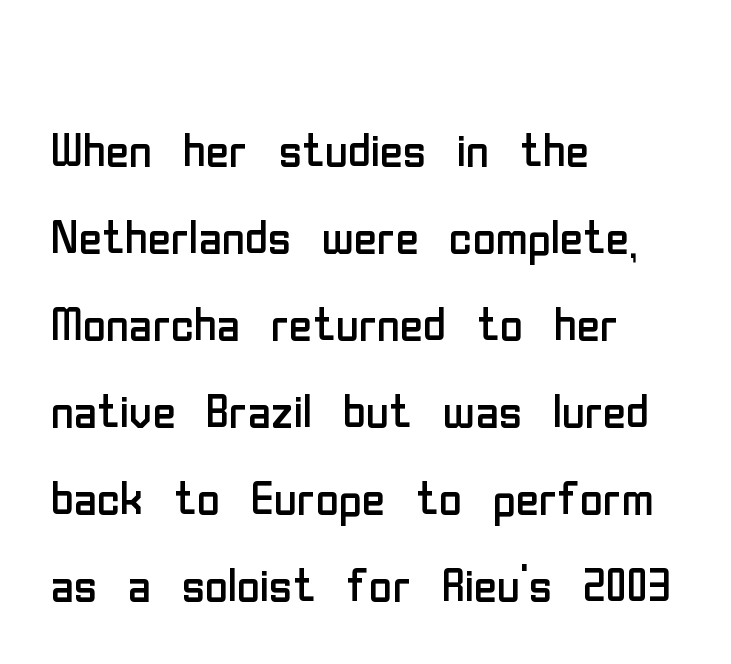
This reads as an unemphasized weight, regular at the heaviest. Italic: no, the glyphs are upright roman. The typeface chosen for these lines omits serifs. A bare baseline throughout the passage. Look at the tracking — it's just the regular setting, nothing added. Line starts are locked; line ends wander.
